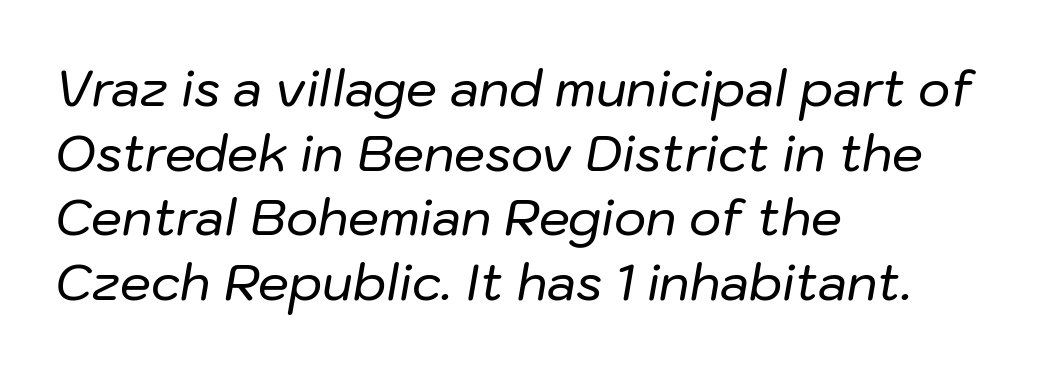
The image shows 49 px text type, italic (leaning right); set left-aligned, normal line spacing (1.32x), normal letter spacing, not underlined; low stroke contrast and a medium x-height.
